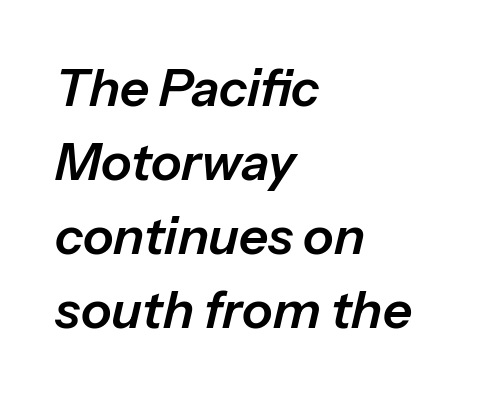
The glyphs are unaccompanied by any horizontal stroke below them. Here the designer chose a conventional face with non-uniform glyph widths. Summary of vertical rhythm: regular, with standard interline spacing. Does the copy run flush right? No — it runs flush left. These lines were composed using italics. Does extra space separate the letters? No, they use regular spacing.
